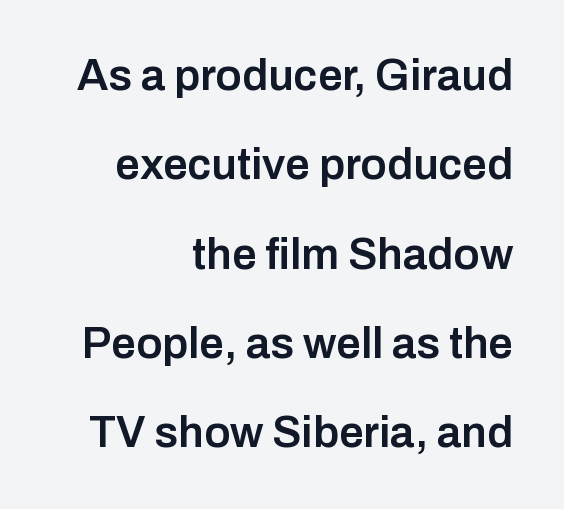
Q: Is the text bold? A: Semi-bold.
Q: Is the text italic (slanted)? A: No, it is upright.
Q: Is the typeface a serif or a sans-serif typeface? A: Sans-serif.
Q: Is the text underlined? A: No.
Q: How is the paragraph aligned? A: Right-aligned.
Q: Is the spacing between letters normal or unusually wide? A: Normal.
Q: Is the spacing between lines tight, normal or loose? A: Loose.
Q: Width (condensed, normal, or wide)? A: Normal.
Q: Stroke contrast? A: Low.
Q: x-height? A: Medium.
Q: Monospaced? A: No.
